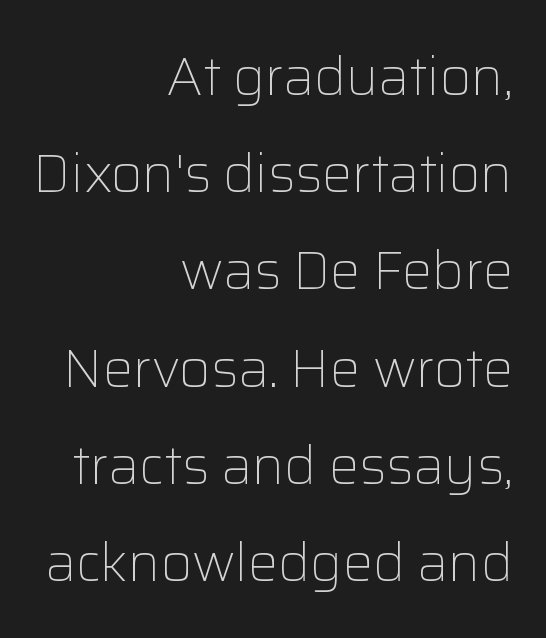
{"serif": "no", "italic": "no", "bold": "no", "weight": "light", "width": "normal", "stroke_contrast": "low", "x_height": "medium", "monospaced": "no", "underline": "no", "align": "right", "line_spacing_ratio": 1.8, "letter_spacing": "normal", "letter_spacing_em": 0.0, "glyph_px": 54}
